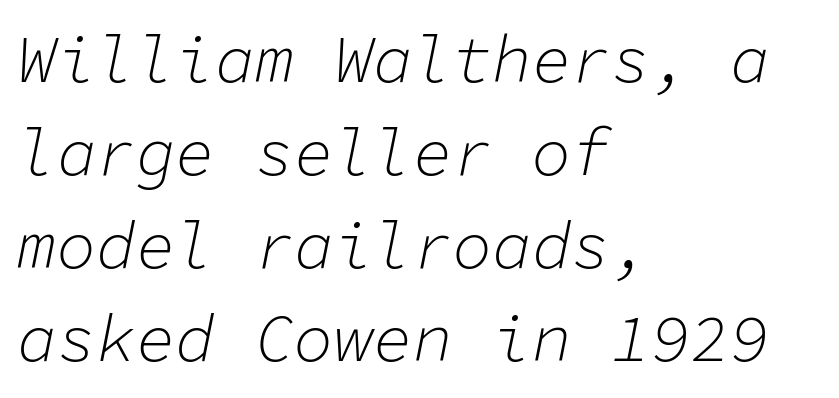
{"italic": "yes", "lean": "right", "slant_degrees": 11, "bold": "no", "weight": "light", "width": "normal", "stroke_contrast": "low", "x_height": "medium", "monospaced": "yes", "underline": "no", "align": "left", "line_spacing": "normal", "line_spacing_ratio": 1.41, "letter_spacing": "normal", "letter_spacing_em": 0.0, "glyph_px": 66}
